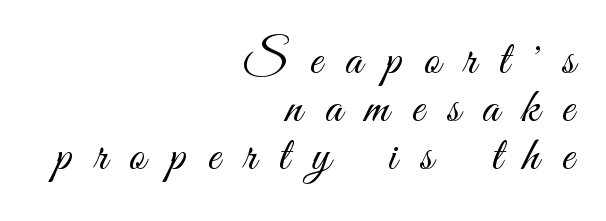
Q: Is the text bold? A: No.
Q: Is the text italic (slanted)? A: Yes.
Q: Is the typeface a serif or a sans-serif typeface? A: Sans-serif.
Q: Is the text underlined? A: No.
Q: How is the paragraph aligned? A: Right-aligned.
Q: Is the spacing between letters normal or unusually wide? A: Unusually wide.
Q: Is the spacing between lines tight, normal or loose? A: Tight.
Q: Width (condensed, normal, or wide)? A: Condensed.
Q: Stroke contrast? A: Medium.
Q: x-height? A: Small.
Q: Monospaced? A: No.
